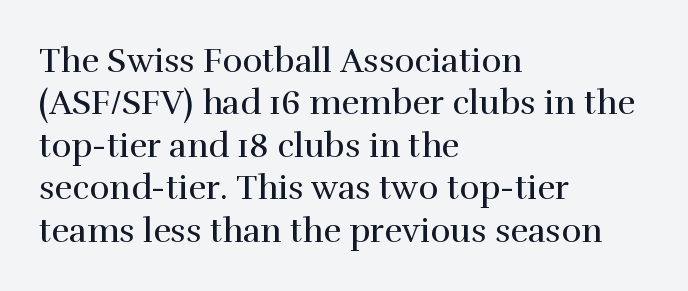
Serif or sans? Serif — the stroke terminals have little feet. A typesetter would call this proportional, since set widths differ per character. Letter spacing: default. The type sits square on the baseline with zero lean.
